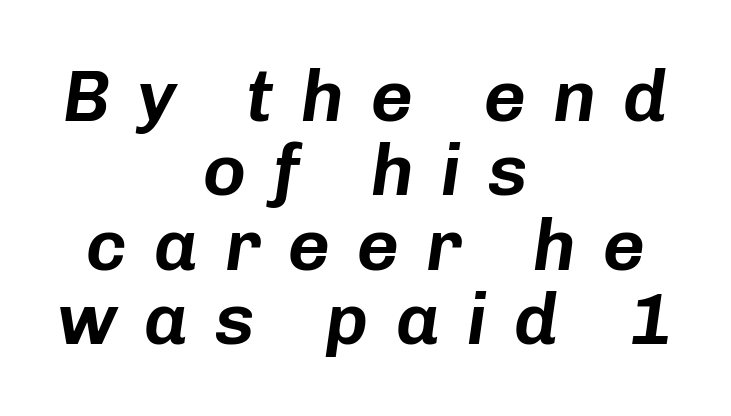
The passage shown stacks its lines with hardly any gap. Designer's note — italics engaged. This sample is center-justified, so both line endings float freely. Quick note: underline off. Caption: expanded tracking, letters set apart. Think of a printed novel: that variable character pitch is what you see here.
